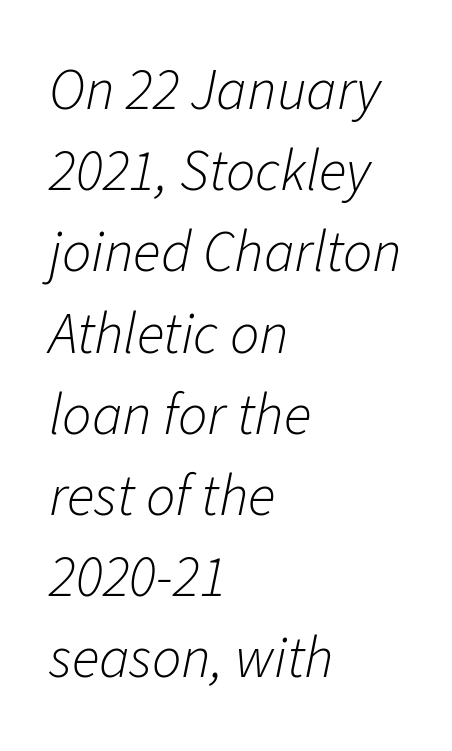
Compared with typical body copy, the letter spacing here is the same. Regarding leading, the lines here are spaced in the standard way. The strokes are not fattened; the text isn't bold. Italic: yes, the glyphs are oblique. Rule under the text: the space is simply empty. Varying glyph widths throughout — classic text-font behaviour.
